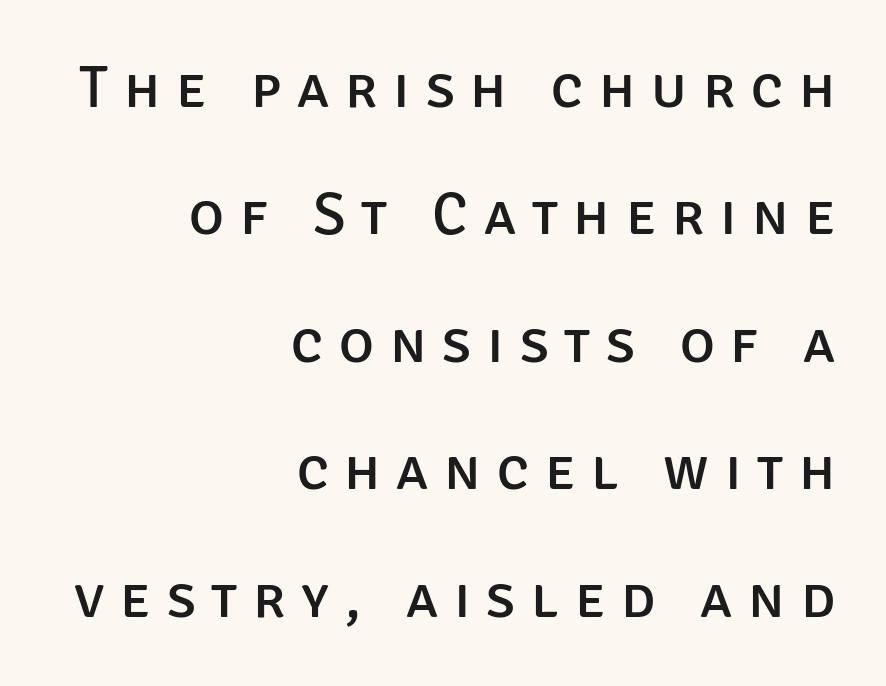
{"serif": "no", "italic": "no", "width": "normal", "stroke_contrast": "low", "x_height": "large", "monospaced": "no", "underline": "no", "align": "right", "line_spacing": "loose", "line_spacing_ratio": 2.16, "letter_spacing": "wide", "letter_spacing_em": 0.27, "glyph_px": 59}
